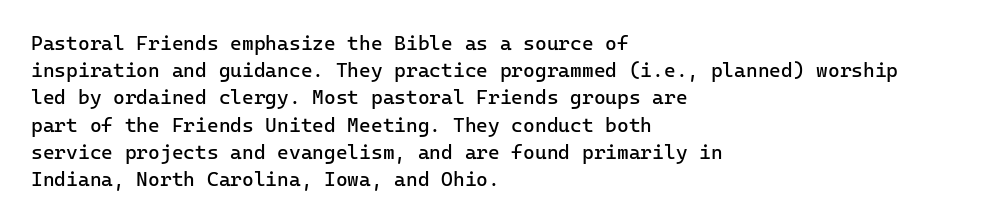
The text block is weighted toward the left margin, trailing off unevenly rightward. Summary of vertical rhythm: regular, with standard interline spacing. Spacing between characters is what you'd get straight out of the box. The letterforms sit at book weight or below.
